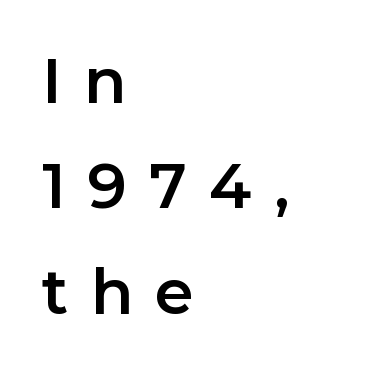
The image shows 62 px sans-serif type, upright; set left-aligned, normal line spacing (1.7x), unusually wide letter spacing (+0.36 em), not underlined; low stroke contrast and a medium x-height.
